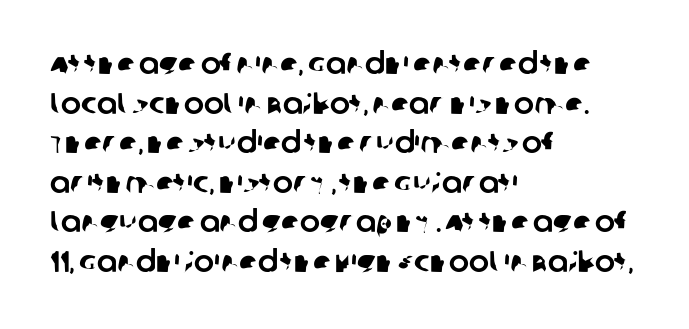
The passage is arranged the way most books set body copy — flush left. The vertical gap from one line to the next is medium. Spacing verdict: proportional, widths tailored to each character. Glyph-to-glyph distance matches everyday printed text. Letterform terminals end flat and unadorned throughout the passage.
